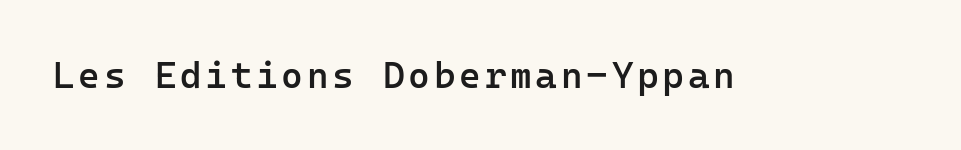
The image shows 37 px semibold sans-serif type, upright, monospaced; set not underlined; low stroke contrast and a medium x-height.
